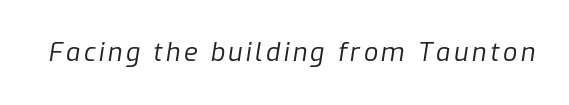
The image shows 25 px text type, italic (leaning right); set not underlined.
